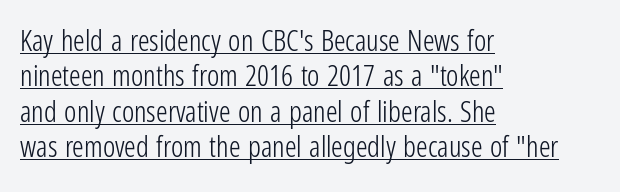
The image shows 29 px light, condensed sans-serif type, upright; set left-aligned, line spacing 1.22x, normal letter spacing, underlined; low stroke contrast and a medium x-height.
